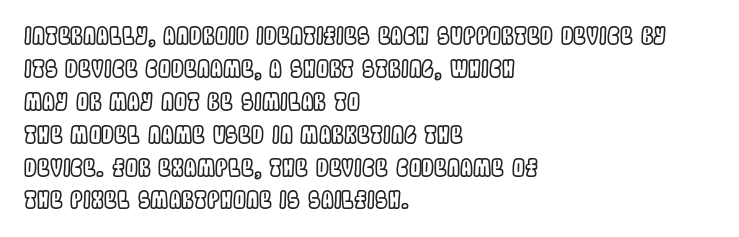
{"italic": "no", "underline": "no", "align": "left", "line_spacing": "normal", "line_spacing_ratio": 1.43, "letter_spacing": "normal", "letter_spacing_em": 0.0, "glyph_px": 23}
